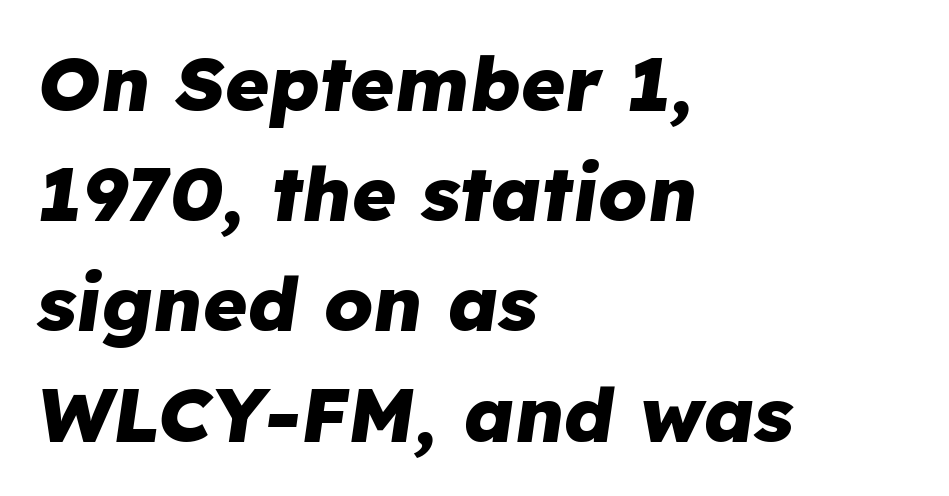
The image shows 76 px heavy type, italic (leaning right); set left-aligned, normal line spacing (1.45x), normal letter spacing, not underlined; low stroke contrast and a medium x-height.
